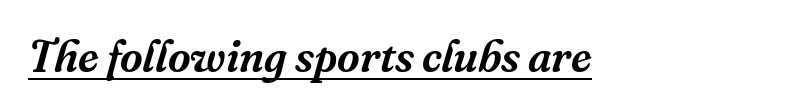
There's an unmistakable incline to the writing here. Regarding serifs, this sample has them. Proportional: the letters do not fall into vertical columns. These characters rest on top of a visible drawn line.
